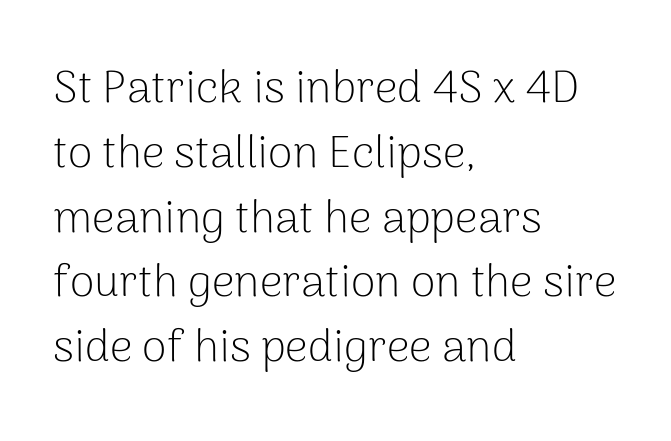
{"serif": "no", "italic": "no", "bold": "no", "weight": "light", "width": "normal", "stroke_contrast": "low", "x_height": "medium", "monospaced": "no", "underline": "no", "align": "left", "line_spacing": "normal", "line_spacing_ratio": 1.44, "letter_spacing": "normal", "letter_spacing_em": 0.0, "glyph_px": 45}
